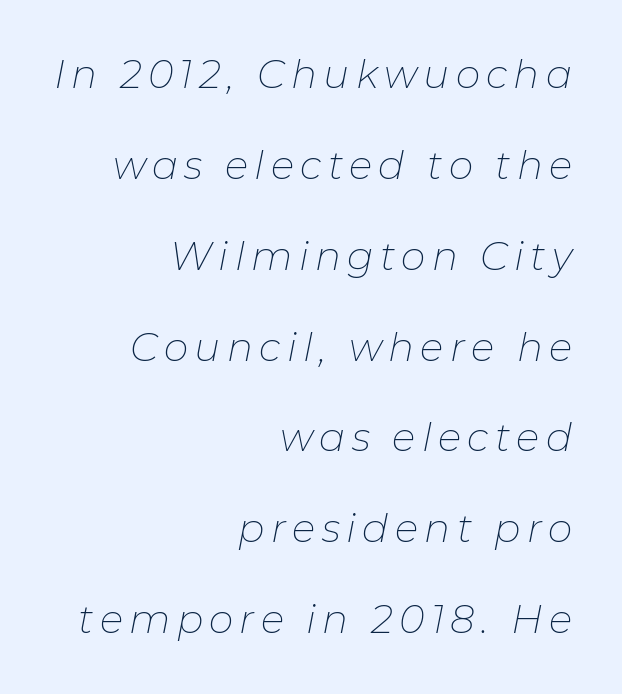
{"italic": "yes", "lean": "right", "slant_degrees": 11, "bold": "no", "weight": "thin", "width": "normal", "stroke_contrast": "low", "x_height": "medium", "monospaced": "no", "underline": "no", "align": "right", "line_spacing": "loose", "line_spacing_ratio": 2.33, "glyph_px": 39}
